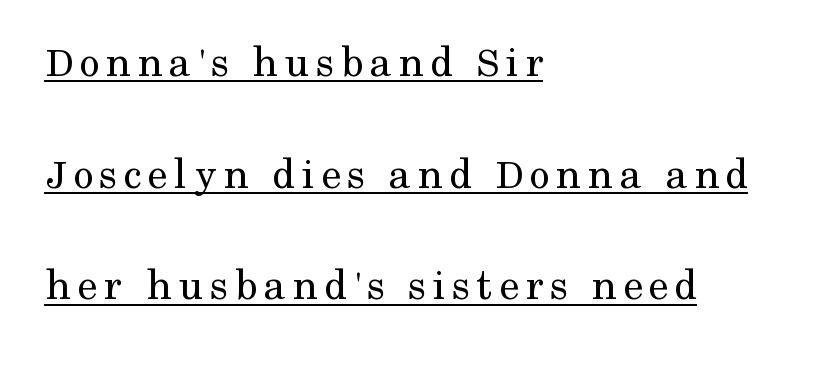
Notice how a bar underscores the lettering throughout. Is there any slant? The stems are plumb. A typesetter would label this face a serif. Think of a printed novel: that variable character pitch is what you see here. A student would call this left alignment; a typographer would say flush left, rag right. A light-to-regular cut is what we see here.
